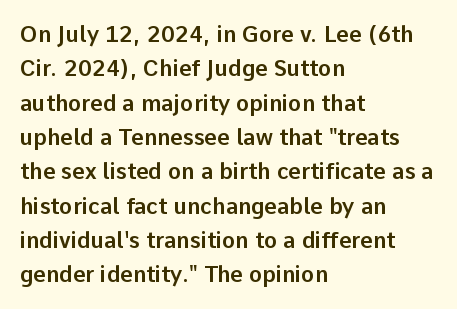
{"italic": "no", "underline": "no", "align": "left", "line_spacing": "normal", "line_spacing_ratio": 1.56, "letter_spacing": "normal", "letter_spacing_em": 0.0, "glyph_px": 22}
